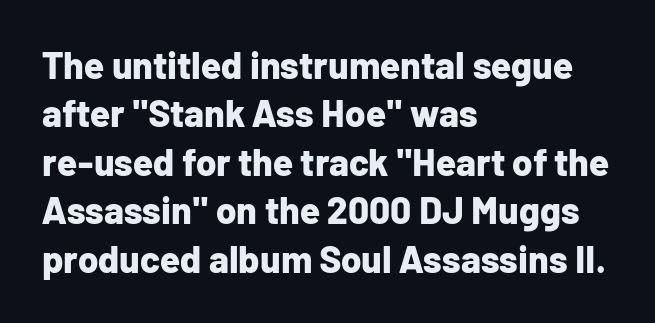
Check under the words: just untouched page. There is no visible air inserted between adjacent glyphs. Note the varied advance widths — an 'i' is clearly narrower than an 'm'. What kind of face is this? One without serifs — a sans.
